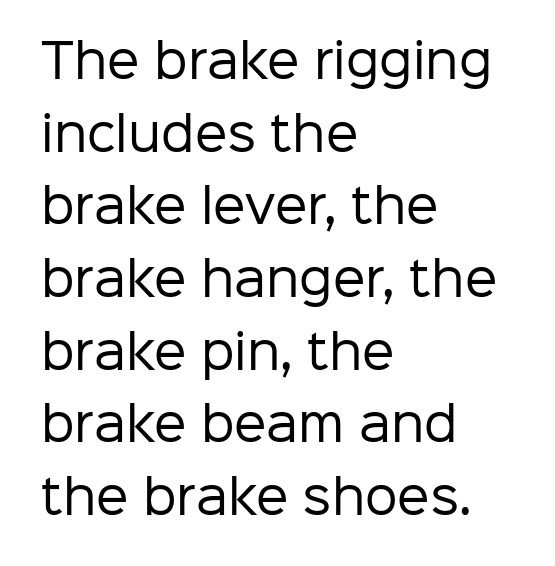
{"serif": "no", "italic": "no", "bold": "no", "weight": "regular", "width": "normal", "stroke_contrast": "low", "x_height": "medium", "monospaced": "no", "underline": "no", "align": "left", "line_spacing": "normal", "line_spacing_ratio": 1.58, "letter_spacing": "normal", "letter_spacing_em": 0.0, "glyph_px": 46}
